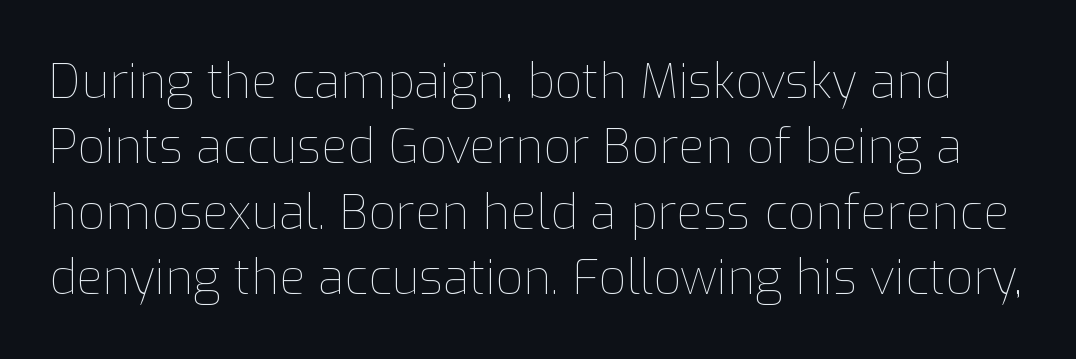
The image shows 48 px thin type, upright; set normal line spacing (1.36x), normal letter spacing, not underlined; low stroke contrast and a medium x-height.
